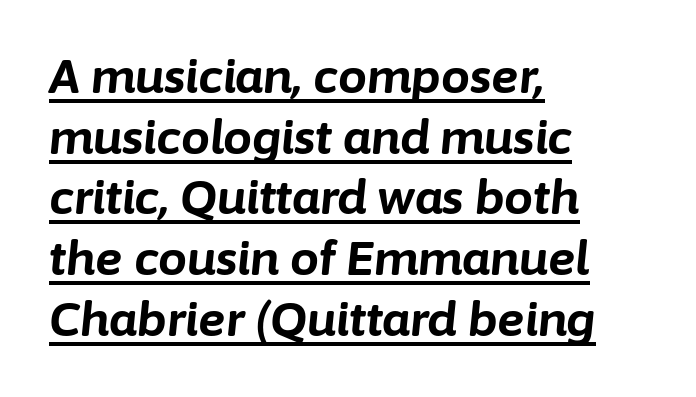
Summary of vertical rhythm: regular, with standard interline spacing. The face used here is proportionally spaced, like ordinary book or web type. As a designer I'd log this as weight 700, bold. Decoration check: the copy is underlined.
